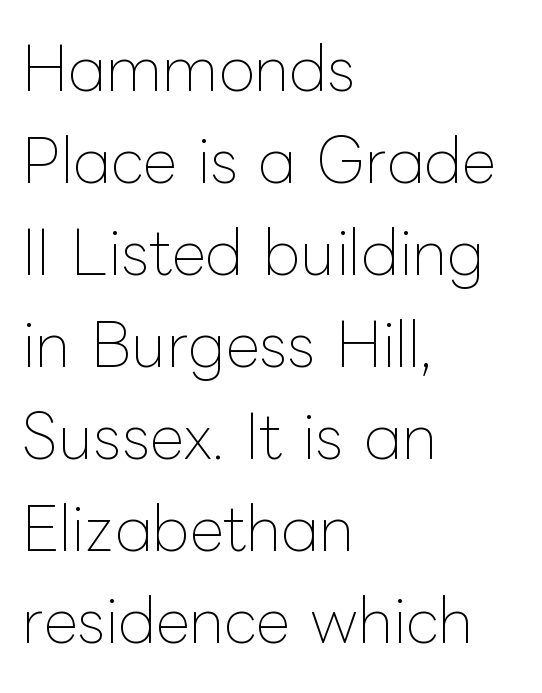
You can tell it's not italic because the verticals are truly vertical. The passage shown is typed in a proportional face where columns would drift. The paragraph has a hard left edge and a soft right edge. The line-height multiplier appears to be the usual default. Plain, unruled lines of type.
